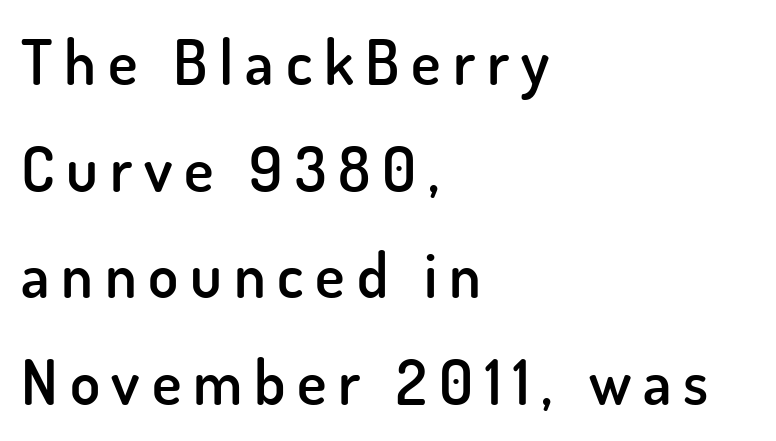
The image shows 62 px semibold sans-serif type, upright; set left-aligned, line spacing 1.72x, not underlined; low stroke contrast and a small x-height.
